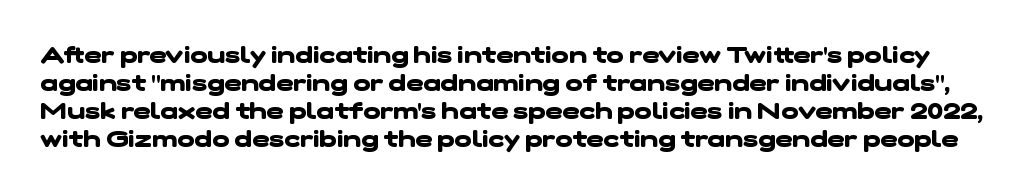
The image shows 23 px bold type; set line spacing 1.22x, normal letter spacing, not underlined.
